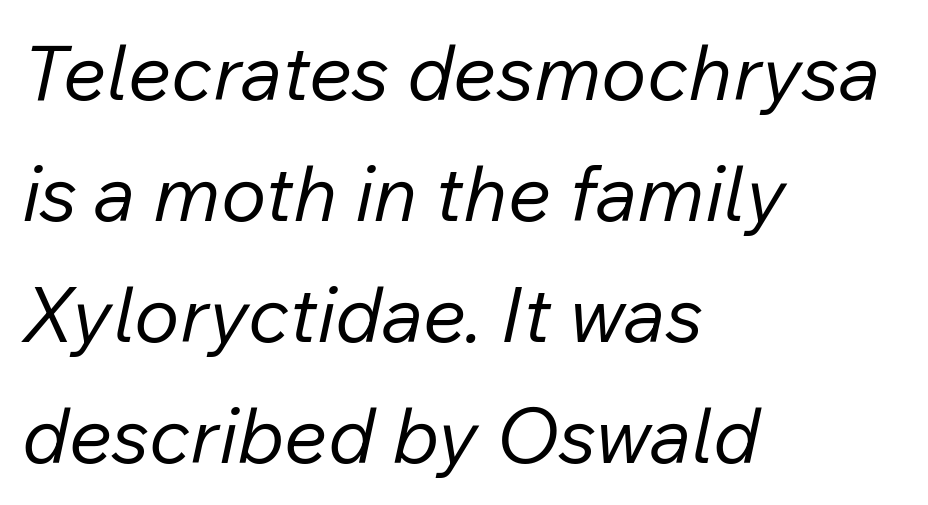
{"italic": "yes", "lean": "right", "slant_degrees": 12, "bold": "no", "weight": "regular", "width": "normal", "stroke_contrast": "low", "x_height": "medium", "monospaced": "no", "underline": "no", "align": "left", "line_spacing": "normal", "line_spacing_ratio": 1.57, "letter_spacing": "normal", "letter_spacing_em": 0.0, "glyph_px": 77}
